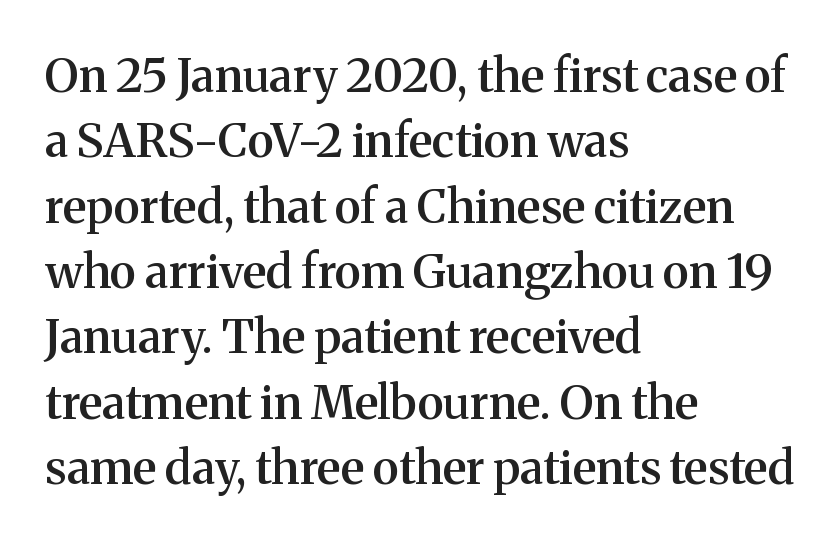
{"serif": "yes", "italic": "no", "bold": "semi", "weight": "semibold", "width": "normal", "stroke_contrast": "medium", "x_height": "medium", "monospaced": "no", "underline": "no", "align": "left", "line_spacing": "normal", "line_spacing_ratio": 1.39, "letter_spacing": "normal", "letter_spacing_em": 0.0, "glyph_px": 47}
